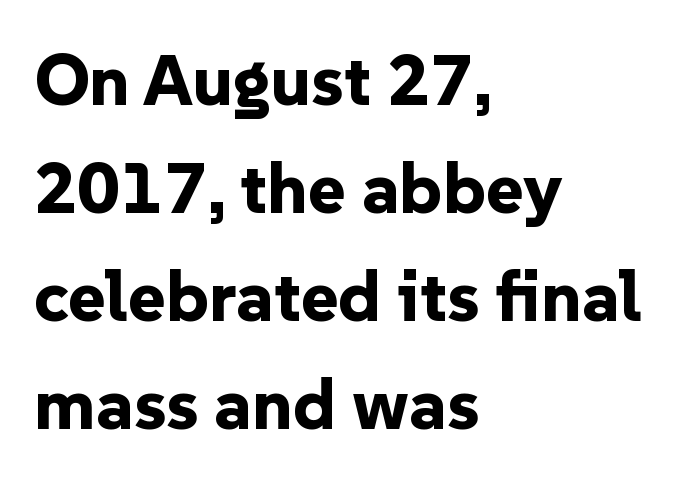
{"serif": "no", "italic": "no", "bold": "yes", "weight": "bold", "width": "normal", "stroke_contrast": "low", "x_height": "medium", "monospaced": "no", "underline": "no", "align": "left", "line_spacing": "normal", "line_spacing_ratio": 1.5, "letter_spacing": "normal", "letter_spacing_em": 0.0, "glyph_px": 72}
